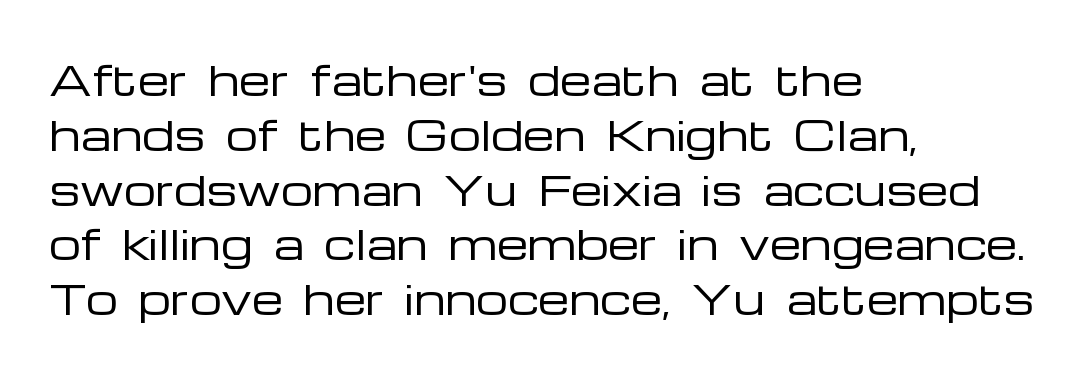
Q: Is the text bold? A: No.
Q: Is the text italic (slanted)? A: No, it is upright.
Q: Is the typeface a serif or a sans-serif typeface? A: Sans-serif.
Q: Is the text underlined? A: No.
Q: How is the paragraph aligned? A: Left-aligned.
Q: Is the spacing between letters normal or unusually wide? A: Normal.
Q: Is the spacing between lines tight, normal or loose? A: Normal.
Q: Width (condensed, normal, or wide)? A: Wide.
Q: Stroke contrast? A: Low.
Q: x-height? A: Medium.
Q: Monospaced? A: No.
